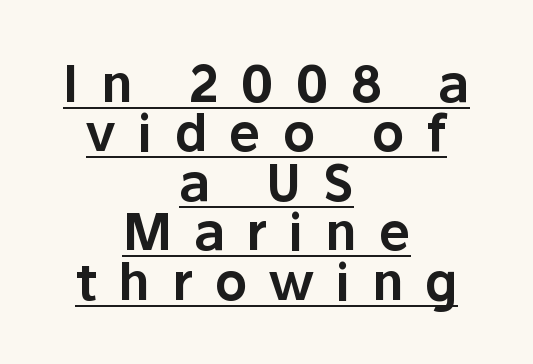
Looks like someone drew a line under every word here. In terms of posture, this sample is upright. Does the leading feel generous? Not at all — it's pinched. This sample uses expanded letter spacing, leaving extra air between glyphs. I'd call this a sans setting — the letters go barefoot. Line starts and ends both wander, symmetrically.
